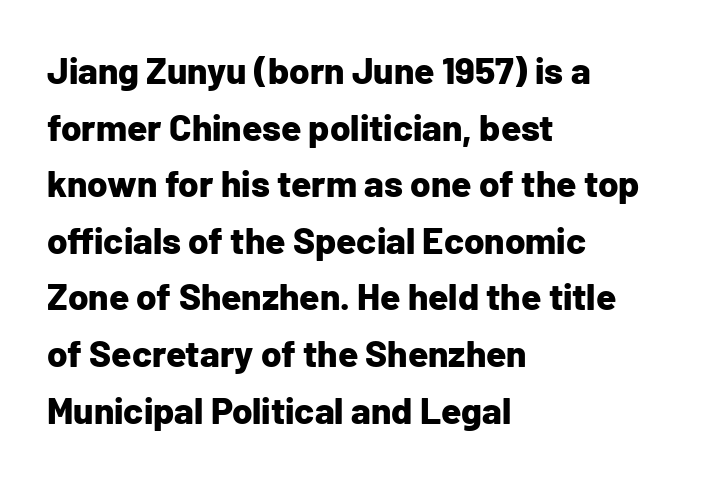
The image shows 37 px bold sans-serif type, upright; set left-aligned, normal line spacing (1.53x), normal letter spacing, not underlined; low stroke contrast and a medium x-height.
